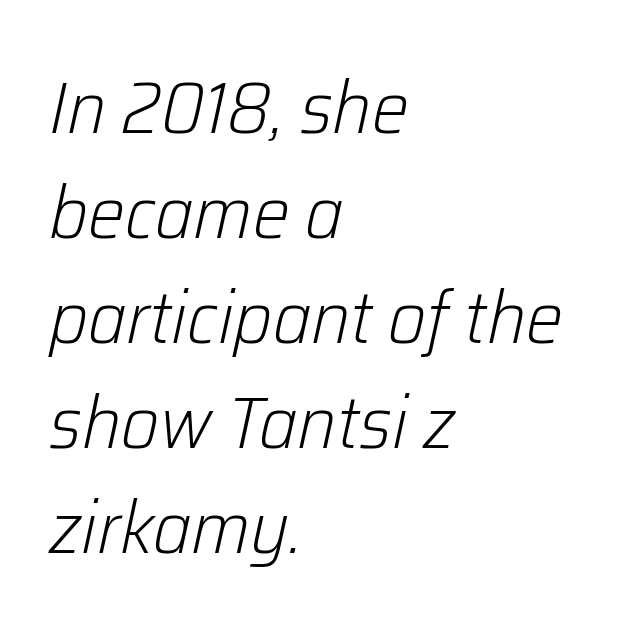
The image shows 74 px light type, italic (leaning right); set left-aligned, normal line spacing (1.42x), normal letter spacing, not underlined; low stroke contrast and a medium x-height.
